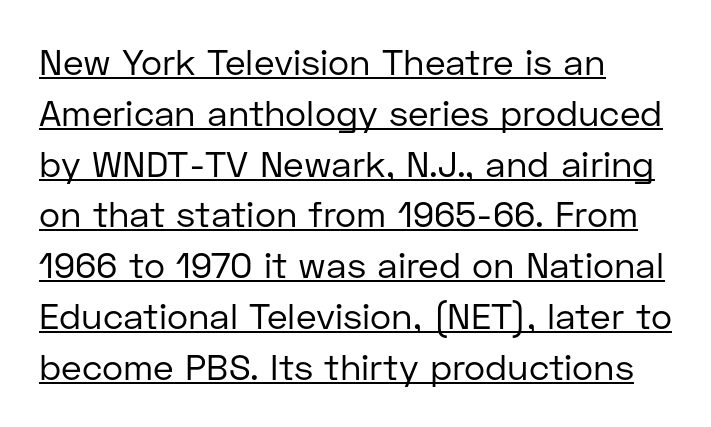
Q: Is the text bold? A: No.
Q: Is the text italic (slanted)? A: No, it is upright.
Q: Is the typeface a serif or a sans-serif typeface? A: Sans-serif.
Q: Is the text underlined? A: Yes.
Q: How is the paragraph aligned? A: Left-aligned.
Q: Is the spacing between letters normal or unusually wide? A: Normal.
Q: Is the spacing between lines tight, normal or loose? A: Normal.
Q: Width (condensed, normal, or wide)? A: Normal.
Q: Stroke contrast? A: Low.
Q: x-height? A: Medium.
Q: Monospaced? A: No.
